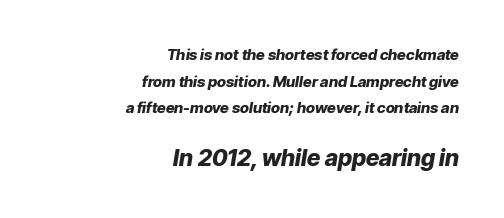
{"italic": "yes", "lean": "right", "slant_degrees": 9, "bold": "yes", "underline": "no", "align": "right", "line_spacing_ratio": 1.78, "letter_spacing": "normal", "letter_spacing_em": 0.0, "larger_block": "second", "size_ratio": 1.53, "glyph_px": 23}
